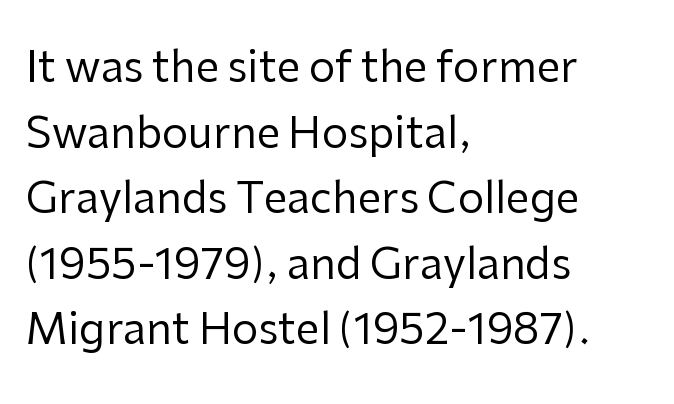
The image shows 42 px regular-weight sans-serif type, upright; set left-aligned, normal line spacing (1.56x), normal letter spacing, not underlined; low stroke contrast and a medium x-height.
